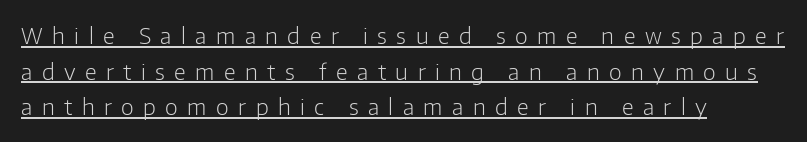
{"italic": "no", "bold": "no", "underline": "yes", "align": "left", "line_spacing": "normal", "line_spacing_ratio": 1.62, "letter_spacing": "wide", "letter_spacing_em": 0.43, "glyph_px": 22}
